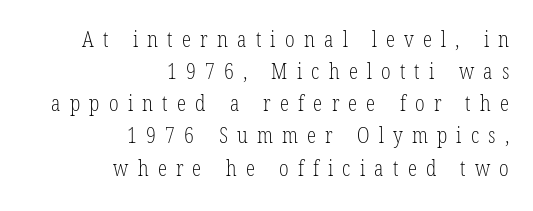
The image shows 21 px text type, upright; set right-aligned, normal line spacing (1.53x), unusually wide letter spacing (+0.44 em), not underlined.
